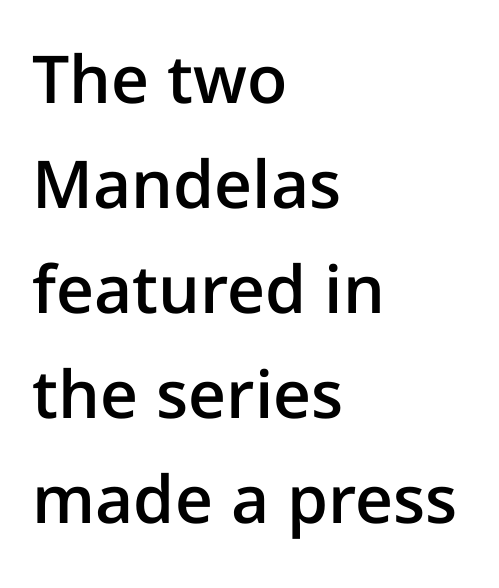
{"serif": "no", "italic": "no", "bold": "semi", "weight": "semibold", "width": "normal", "stroke_contrast": "low", "x_height": "medium", "monospaced": "no", "underline": "no", "align": "left", "line_spacing": "normal", "line_spacing_ratio": 1.59, "letter_spacing": "normal", "letter_spacing_em": 0.0, "glyph_px": 66}
